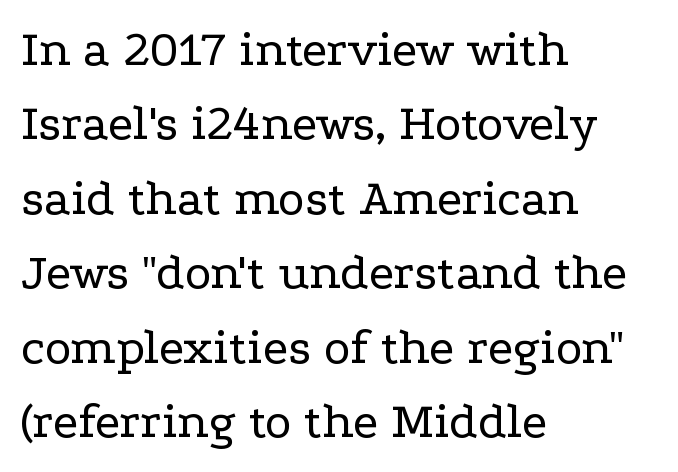
Short note: letters normally spaced. All the whitespace from short lines collects on the right. No extra ink here — the face is not bold. The text was rendered using a seriffed face with decorative stroke endings. The glyphs are unaccompanied by any horizontal stroke below them. The lines sit at an ordinary, default distance from one another.
